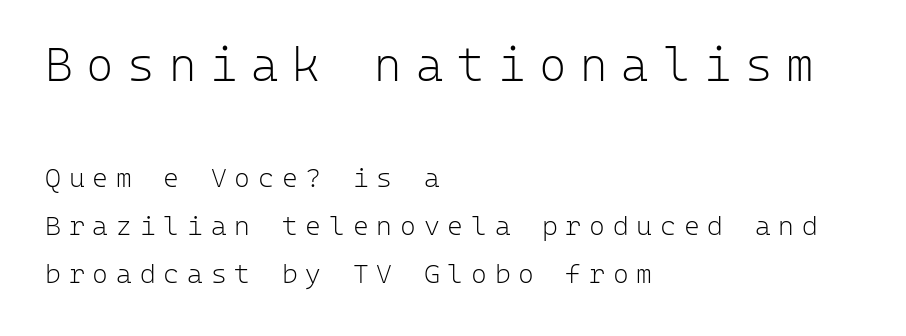
{"serif": "no", "italic": "no", "bold": "no", "weight": "light", "width": "normal", "stroke_contrast": "low", "x_height": "medium", "monospaced": "yes", "underline": "no", "align": "left", "line_spacing_ratio": 1.78, "letter_spacing": "wide", "letter_spacing_em": 0.29, "larger_block": "first", "size_ratio": 1.74, "glyph_px": 47}
